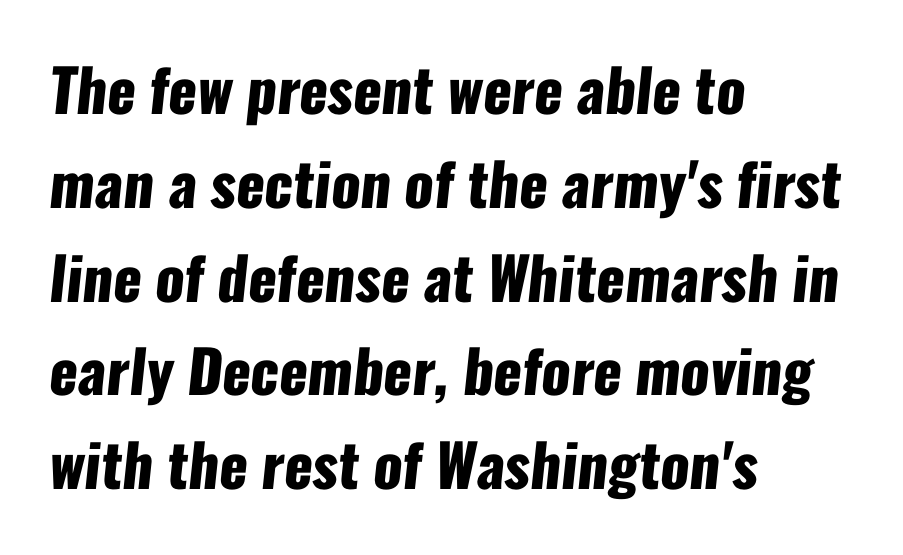
Q: Is the text bold? A: Yes.
Q: Is the typeface a serif or a sans-serif typeface? A: Sans-serif.
Q: Is the text underlined? A: No.
Q: How is the paragraph aligned? A: Left-aligned.
Q: Is the spacing between letters normal or unusually wide? A: Normal.
Q: Is the spacing between lines tight, normal or loose? A: Normal.
Q: Width (condensed, normal, or wide)? A: Condensed.
Q: Stroke contrast? A: Low.
Q: x-height? A: Medium.
Q: Monospaced? A: No.
